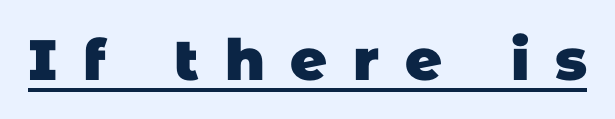
Q: Is the text bold? A: Yes.
Q: Is the typeface a serif or a sans-serif typeface? A: Sans-serif.
Q: Is the text underlined? A: Yes.
Q: Is the spacing between letters normal or unusually wide? A: Unusually wide.
Q: Width (condensed, normal, or wide)? A: Normal.
Q: Stroke contrast? A: Low.
Q: x-height? A: Large.
Q: Monospaced? A: No.
